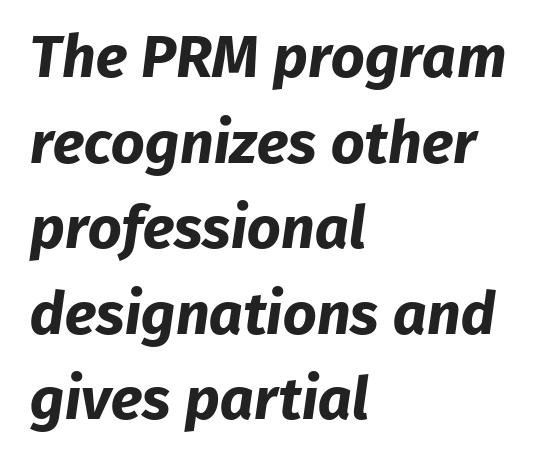
{"serif": "no", "bold": "yes", "weight": "bold", "width": "normal", "stroke_contrast": "low", "x_height": "medium", "monospaced": "no", "underline": "no", "align": "left", "line_spacing": "normal", "line_spacing_ratio": 1.45, "letter_spacing": "normal", "letter_spacing_em": 0.0, "glyph_px": 59}
